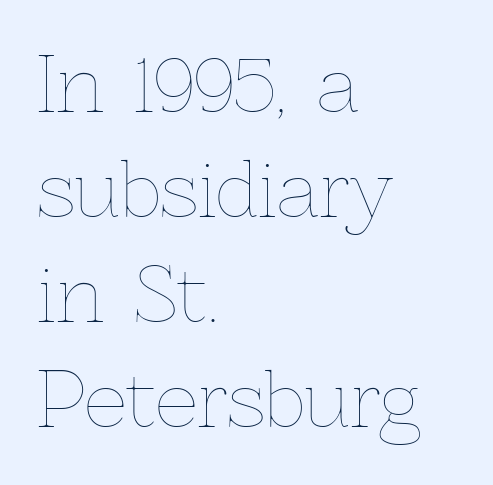
{"italic": "no", "bold": "no", "weight": "thin", "width": "normal", "x_height": "medium", "monospaced": "no", "underline": "no", "align": "left", "line_spacing": "normal", "line_spacing_ratio": 1.4, "letter_spacing": "normal", "letter_spacing_em": 0.0, "glyph_px": 75}
